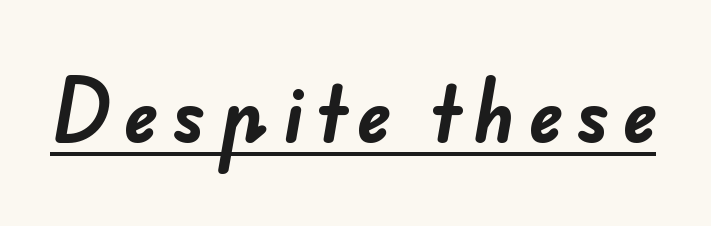
The image shows 72 px bold sans-serif type; set unusually wide letter spacing (+0.21 em), underlined; low stroke contrast and a small x-height.
